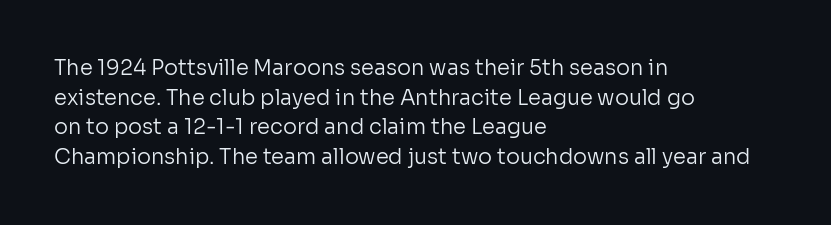
The image shows 21 px text type, upright; set left-aligned, normal line spacing (1.41x), normal letter spacing, not underlined.
